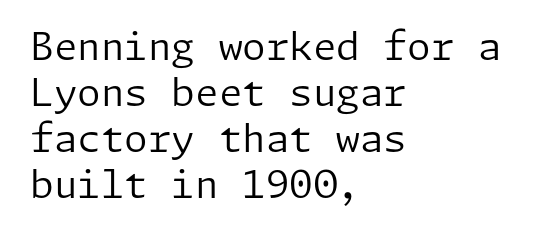
The image shows 38 px regular-weight sans-serif type, upright; set left-aligned, line spacing 1.21x, normal letter spacing, not underlined; low stroke contrast and a medium x-height.
